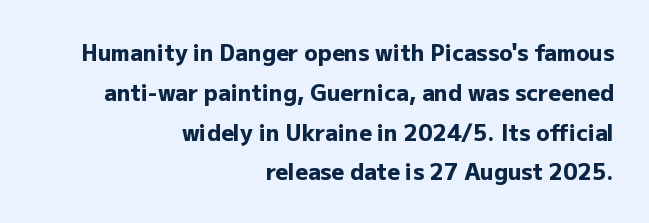
Tracking value appears to be zero — textbook default spacing. Nope, not italic — everything's standing straight. Every row of glyphs terminates at an identical x-position on the right. The strokes are fattened all the way to bold. Type without underlining.
